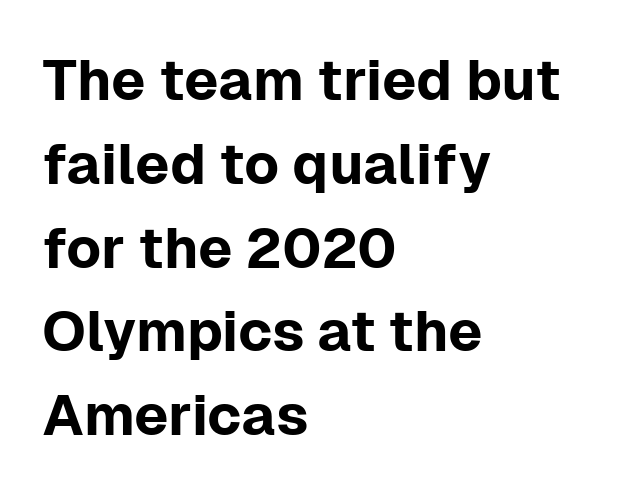
Is the letter spacing exaggerated? No — it looks like the ordinary default. Ordinary non-slanted type is in use. Is this a fixed-width face? No — the glyphs have proportional, varying widths. Line beginnings align vertically; line endings do not. I'd call this a sans setting — the letters go barefoot. Line spacing here is normal.
